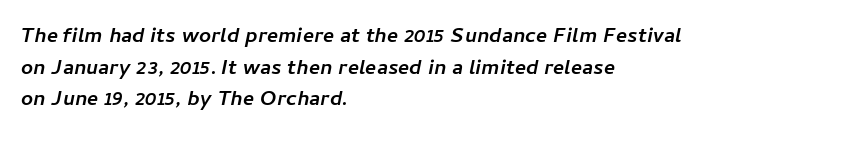
If you drew a ruler down the left edge, every line would touch it. Check under the words: just untouched page. A normal amount of white space separates one row of letters from the next. On the weight axis this lands at bold, roughly 700.
